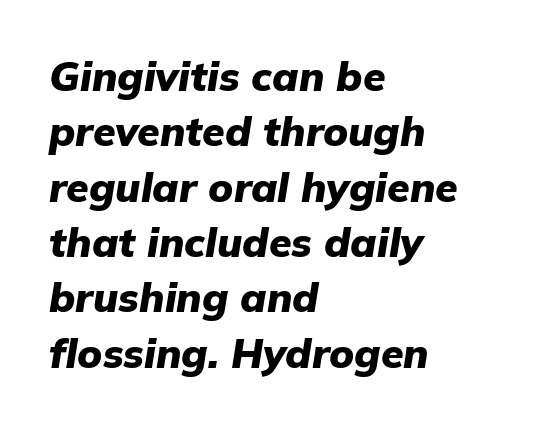
The image shows 41 px heavy type, italic (leaning right); set left-aligned, normal line spacing (1.35x), normal letter spacing, not underlined; low stroke contrast and a medium x-height.
